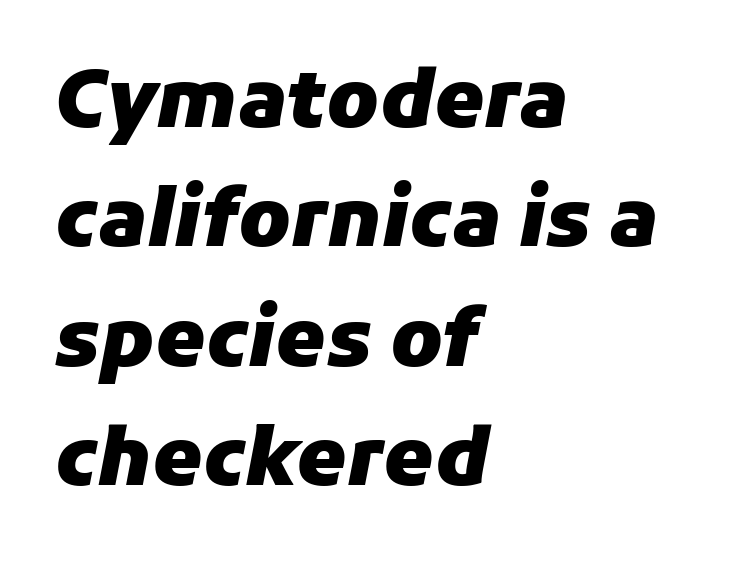
Q: Is the text bold? A: Yes.
Q: Is the text italic (slanted)? A: Yes, it leans right by about 11 degrees.
Q: Is the text underlined? A: No.
Q: How is the paragraph aligned? A: Left-aligned.
Q: Is the spacing between letters normal or unusually wide? A: Normal.
Q: Is the spacing between lines tight, normal or loose? A: Normal.
Q: Width (condensed, normal, or wide)? A: Normal.
Q: Stroke contrast? A: Low.
Q: x-height? A: Medium.
Q: Monospaced? A: No.
